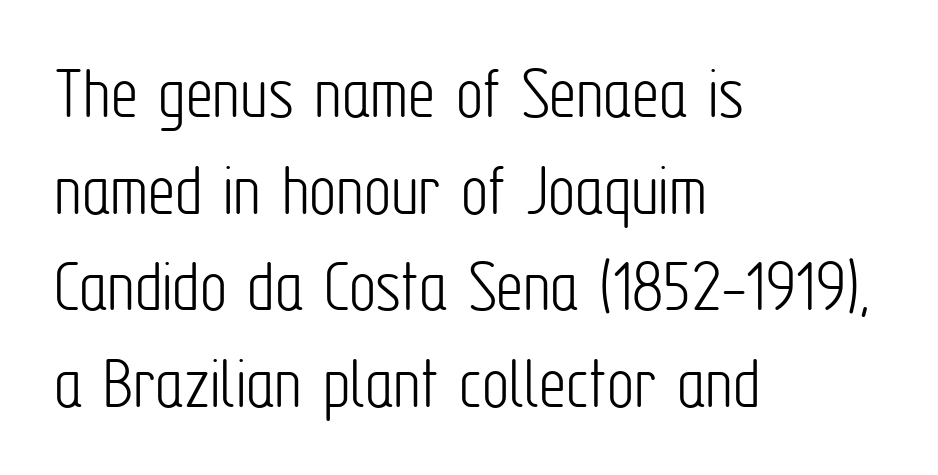
Style check: upright. Think of a printed novel: that variable character pitch is what you see here. The lines sit at an ordinary, default distance from one another. Alignment: flush left. Vertical stems look standard width or narrower in stroke. Does extra space separate the letters? No, they use regular spacing.
